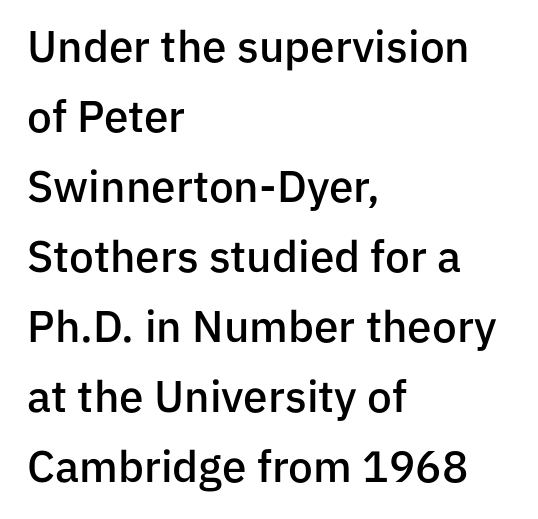
{"serif": "no", "italic": "no", "bold": "semi", "weight": "semibold", "width": "normal", "stroke_contrast": "low", "x_height": "medium", "monospaced": "no", "underline": "no", "align": "left", "line_spacing": "normal", "line_spacing_ratio": 1.59, "letter_spacing": "normal", "letter_spacing_em": 0.0, "glyph_px": 44}
